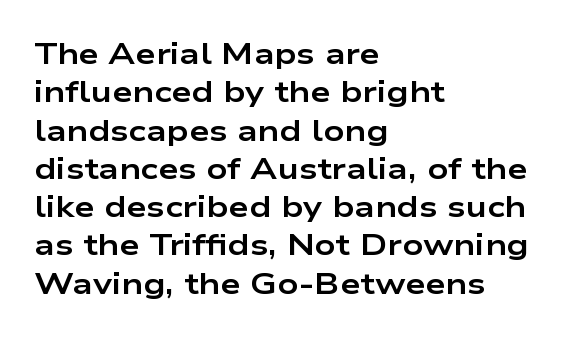
The image shows 29 px bold, wide sans-serif type, upright; set left-aligned, normal line spacing (1.32x), normal letter spacing, not underlined; low stroke contrast and a medium x-height.
